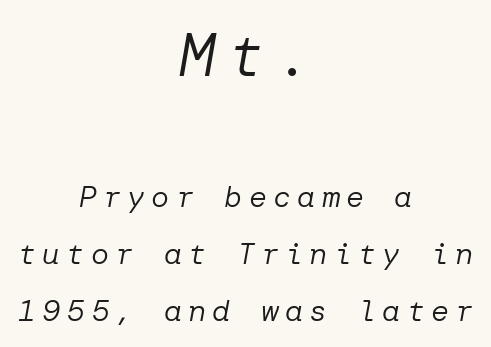
Q: Is the text bold? A: No.
Q: Is the text italic (slanted)? A: Yes, it leans right by about 10 degrees.
Q: Is the text underlined? A: No.
Q: How is the paragraph aligned? A: Centered.
Q: Is the spacing between letters normal or unusually wide? A: Unusually wide.
Q: Which block of text is set in a larger size, the first (top) or the second (bottom)? A: The first (top) one.
Q: Width (condensed, normal, or wide)? A: Normal.
Q: Stroke contrast? A: Low.
Q: x-height? A: Medium.
